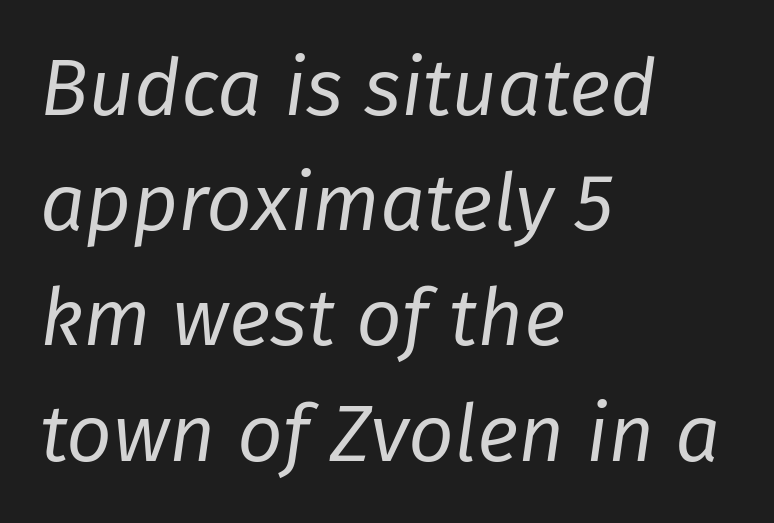
Visually the block forms a straight wall on the left and a jagged coastline on the right. Caption: standard tracking, unaltered. Honestly, the row spacing looks completely unremarkable. These lines are rendered in a variable-pitch font. Would a proofreader flag this as italicized? Yes.
